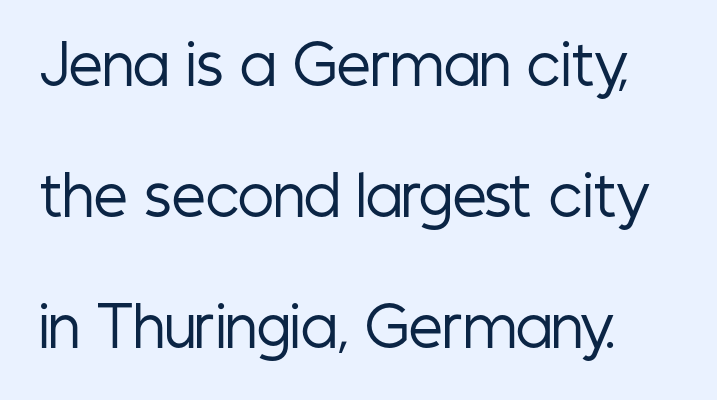
{"serif": "no", "italic": "no", "bold": "no", "weight": "regular", "width": "condensed", "stroke_contrast": "low", "x_height": "medium", "monospaced": "no", "underline": "no", "line_spacing": "loose", "line_spacing_ratio": 2.43, "letter_spacing": "normal", "letter_spacing_em": 0.0, "glyph_px": 54}
